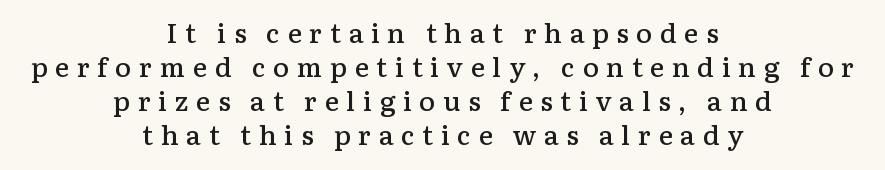
The image shows 27 px text type, upright; set centered, normal line spacing (1.26x), unusually wide letter spacing (+0.28 em), not underlined.
